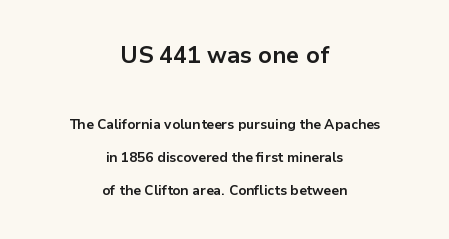
Q: Is the text bold? A: Yes.
Q: Is the text italic (slanted)? A: No, it is upright.
Q: Is the text underlined? A: No.
Q: How is the paragraph aligned? A: Centered.
Q: Is the spacing between letters normal or unusually wide? A: Normal.
Q: Is the spacing between lines tight, normal or loose? A: Loose.
Q: Which block of text is set in a larger size, the first (top) or the second (bottom)? A: The first (top) one.
